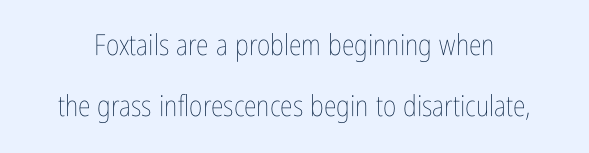
{"italic": "no", "bold": "no", "weight": "thin", "width": "condensed", "stroke_contrast": "low", "x_height": "medium", "monospaced": "no", "underline": "no", "line_spacing": "loose", "line_spacing_ratio": 2.09, "letter_spacing": "normal", "letter_spacing_em": 0.0, "glyph_px": 29}
